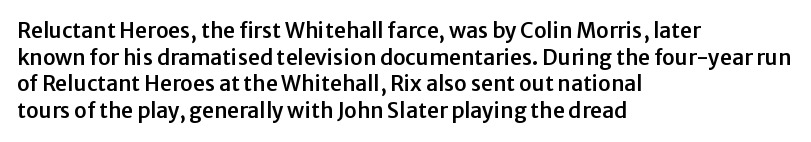
The image shows 21 px text type, upright; set left-aligned, normal line spacing (1.27x), normal letter spacing, not underlined.
